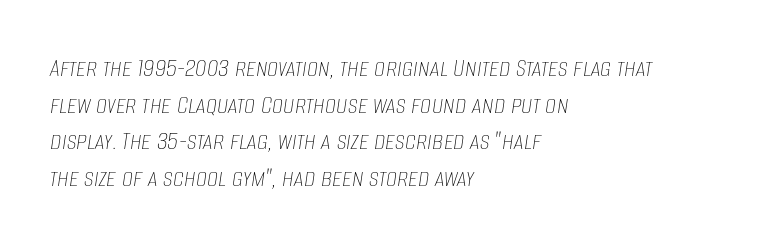
{"italic": "yes", "lean": "right", "slant_degrees": 8, "bold": "no", "weight": "thin", "width": "condensed", "stroke_contrast": "low", "x_height": "large", "monospaced": "no", "underline": "no", "align": "left", "line_spacing": "normal", "line_spacing_ratio": 1.31, "letter_spacing": "normal", "letter_spacing_em": 0.0, "glyph_px": 28}
